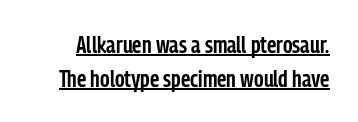
The image shows 24 px text type, upright; set normal line spacing (1.4x), normal letter spacing, underlined.
